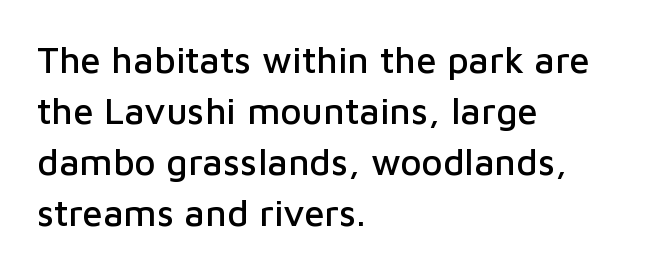
Stroke terminals: plain, sans-serif. Ordinary non-slanted type is in use. Notice how descenders clear the ascenders below comfortably — that's standard leading. Short note: letters normally spaced. Spacing verdict: proportional, widths tailored to each character.
